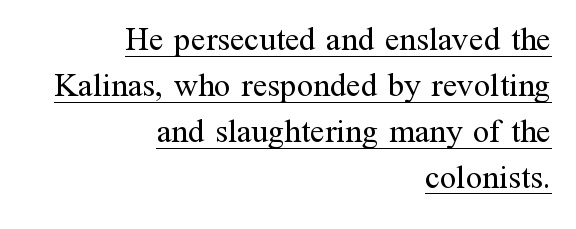
Each letter's strokes conclude with small projecting serifs. The face looks like a standard text weight, possibly lighter. This rendering features underlined lettering. In terms of letterspacing, this is plain default setting.
